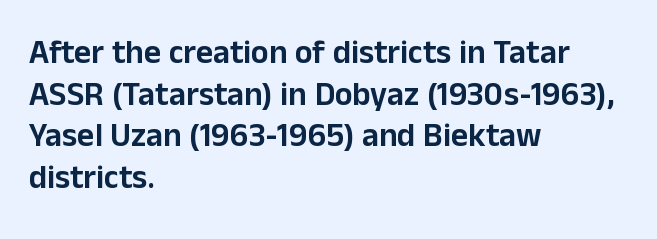
What's the leading like? Ordinary, nothing unusual. Caption: multi-line text, flush left, ragged right. This is sans-serif lettering, the kind often seen on screens and signage. This sample has the flowing, uneven cadence of proportional lettering. This sample uses an upright cut, with every glyph sitting square on the baseline. Inter-character spacing is left at the font's built-in metrics.
